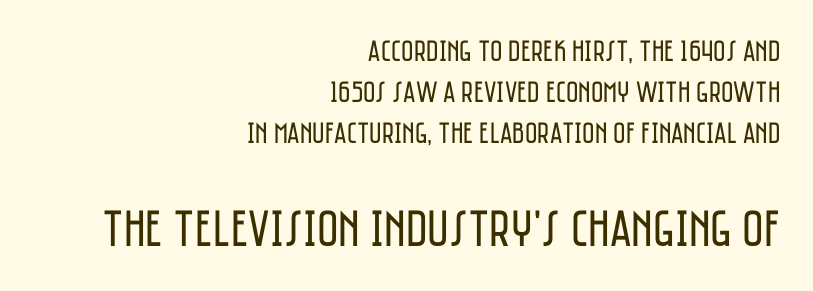
Is this a fixed-width face? No — the glyphs have proportional, varying widths. Type style note: lacks serifs. This sample uses plain, unmodified letter spacing. A typesetter would mark this as roman, not italic. The rows are spaced the way most documents space them. Quick note: underline off.
